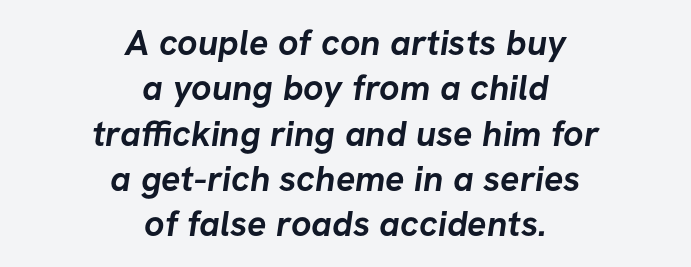
The image shows 36 px semibold sans-serif type; set centered, normal line spacing (1.26x), normal letter spacing, not underlined; low stroke contrast and a medium x-height.
